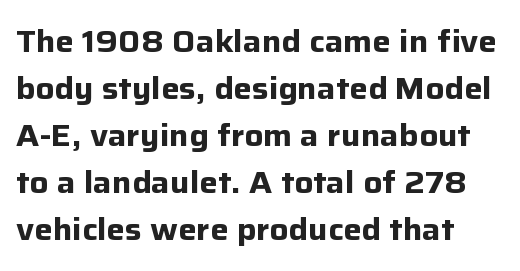
The face used here is proportionally spaced, like ordinary book or web type. Underlining? Definitely not there. The characters look thick and weighty, a clear bold. Characters follow at the spacing the type designer built in. Reading down the block, your eye returns to a fixed left position each line.
